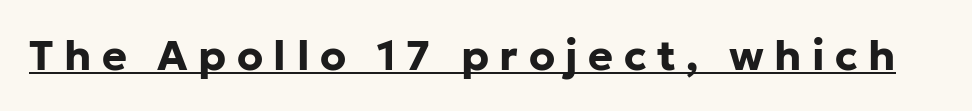
It's the straight-up-and-down kind of type. Font category for this specimen: sans-serif. The passage shown has open, widely tracked lettering throughout. Looks like regular typesetting: each glyph gets only the width it needs.
